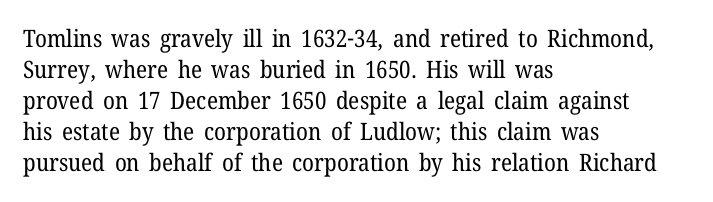
Q: Is the text bold? A: No.
Q: Is the text italic (slanted)? A: No, it is upright.
Q: Is the text underlined? A: No.
Q: How is the paragraph aligned? A: Left-aligned.
Q: Is the spacing between letters normal or unusually wide? A: Normal.
Q: Is the spacing between lines tight, normal or loose? A: Normal.
